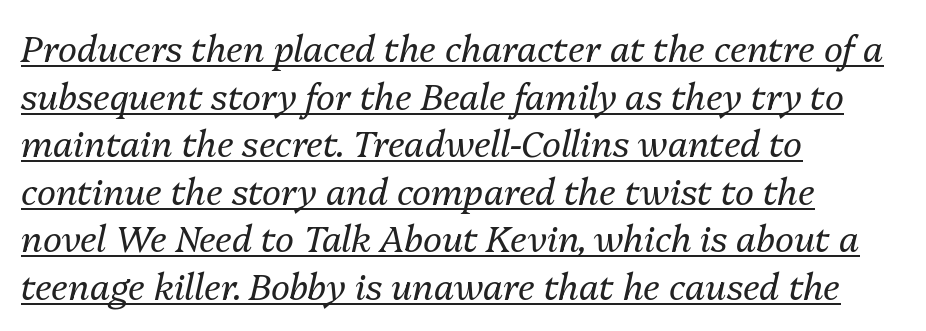
Q: Is the text bold? A: No.
Q: Is the text italic (slanted)? A: Yes, it leans right by about 13 degrees.
Q: Is the text underlined? A: Yes.
Q: How is the paragraph aligned? A: Left-aligned.
Q: Is the spacing between letters normal or unusually wide? A: Normal.
Q: Is the spacing between lines tight, normal or loose? A: Normal.
Q: Width (condensed, normal, or wide)? A: Normal.
Q: Stroke contrast? A: Medium.
Q: x-height? A: Medium.
Q: Monospaced? A: No.
